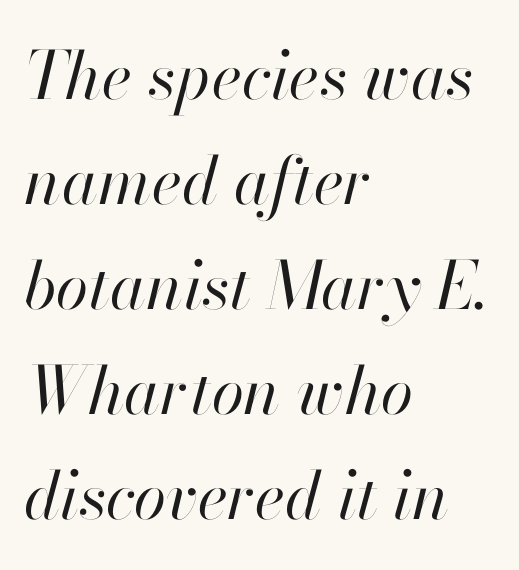
{"italic": "yes", "lean": "right", "slant_degrees": 13, "bold": "no", "weight": "regular", "width": "normal", "stroke_contrast": "high", "x_height": "small", "monospaced": "no", "underline": "no", "align": "left", "line_spacing": "normal", "line_spacing_ratio": 1.59, "letter_spacing": "normal", "letter_spacing_em": 0.0, "glyph_px": 66}
